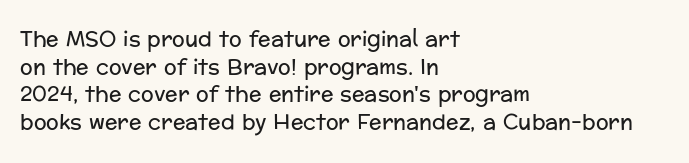
The image shows 21 px text type, upright; set left-aligned, normal line spacing (1.32x), normal letter spacing, not underlined.
